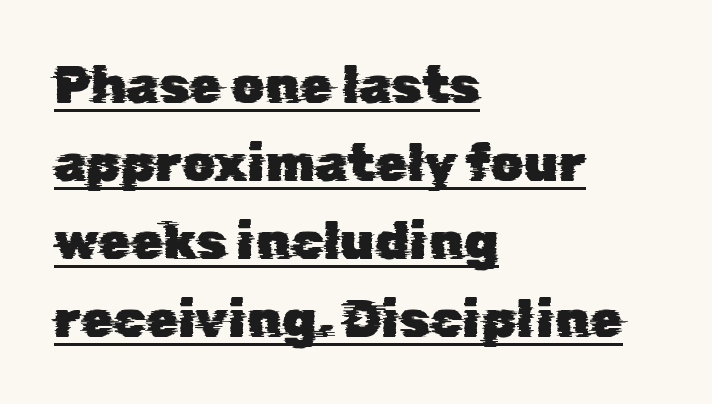
{"serif": "no", "width": "normal", "stroke_contrast": "low", "x_height": "medium", "monospaced": "no", "underline": "yes", "align": "left", "line_spacing": "normal", "line_spacing_ratio": 1.5, "letter_spacing": "normal", "letter_spacing_em": 0.0, "glyph_px": 52}
